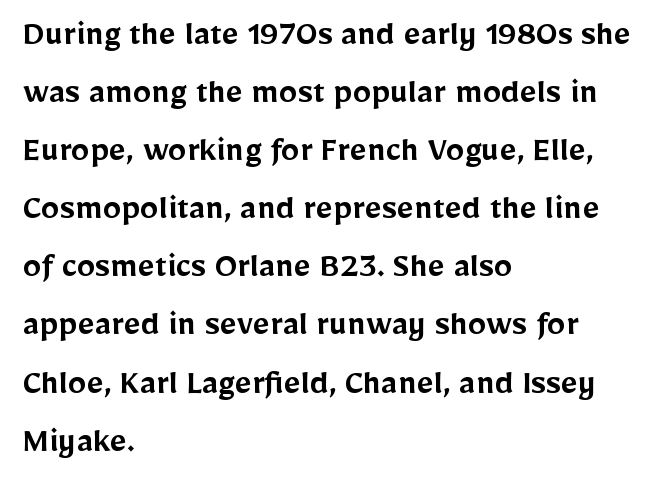
{"serif": "no", "italic": "no", "bold": "semi", "weight": "semibold", "width": "normal", "stroke_contrast": "low", "x_height": "medium", "monospaced": "no", "underline": "no", "align": "left", "line_spacing": "normal", "line_spacing_ratio": 1.57, "letter_spacing": "normal", "letter_spacing_em": 0.0, "glyph_px": 37}
